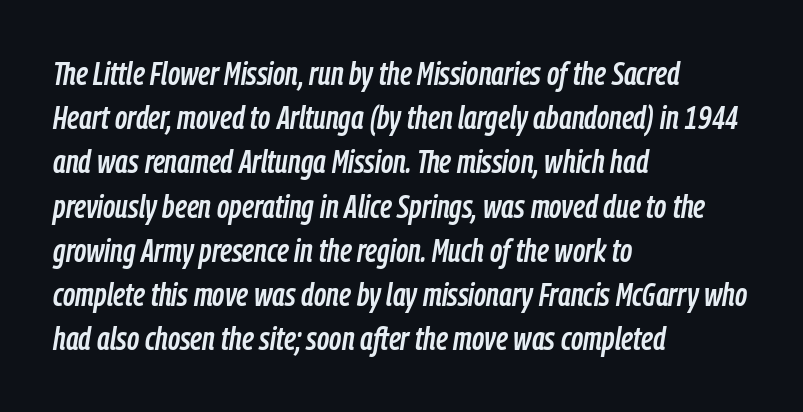
Q: Is the text italic (slanted)? A: Yes, it leans right by about 9 degrees.
Q: Is the text underlined? A: No.
Q: How is the paragraph aligned? A: Left-aligned.
Q: Is the spacing between letters normal or unusually wide? A: Normal.
Q: Is the spacing between lines tight, normal or loose? A: Normal.
Q: Width (condensed, normal, or wide)? A: Condensed.
Q: Stroke contrast? A: Low.
Q: x-height? A: Medium.
Q: Monospaced? A: No.
